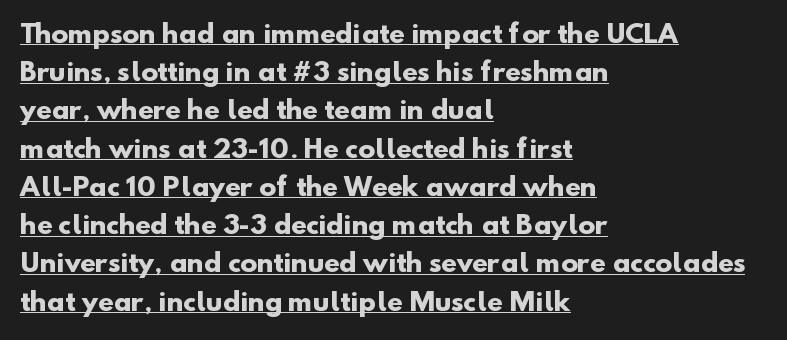
{"bold": "yes", "underline": "yes", "align": "left", "line_spacing": "normal", "line_spacing_ratio": 1.53, "letter_spacing": "normal", "letter_spacing_em": 0.0, "glyph_px": 25}
